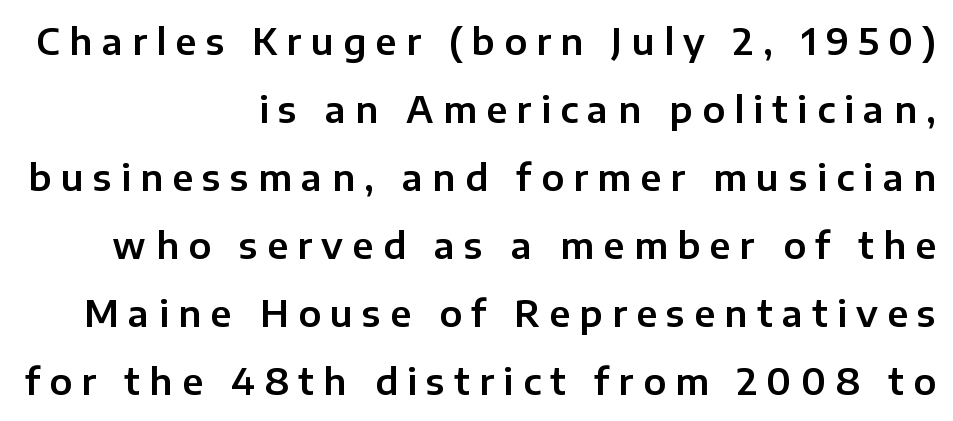
Q: Is the text italic (slanted)? A: No, it is upright.
Q: Is the typeface a serif or a sans-serif typeface? A: Sans-serif.
Q: Is the text underlined? A: No.
Q: How is the paragraph aligned? A: Right-aligned.
Q: Is the spacing between letters normal or unusually wide? A: Unusually wide.
Q: Width (condensed, normal, or wide)? A: Normal.
Q: Stroke contrast? A: Low.
Q: x-height? A: Medium.
Q: Monospaced? A: No.
